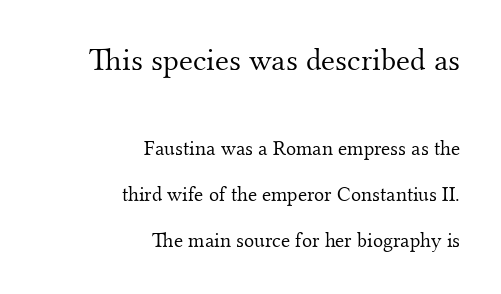
{"serif": "yes", "italic": "no", "bold": "no", "weight": "light", "width": "normal", "stroke_contrast": "medium", "x_height": "small", "monospaced": "no", "underline": "no", "align": "right", "line_spacing": "loose", "line_spacing_ratio": 2.18, "letter_spacing": "normal", "letter_spacing_em": 0.0, "larger_block": "first", "size_ratio": 1.52, "glyph_px": 32}
